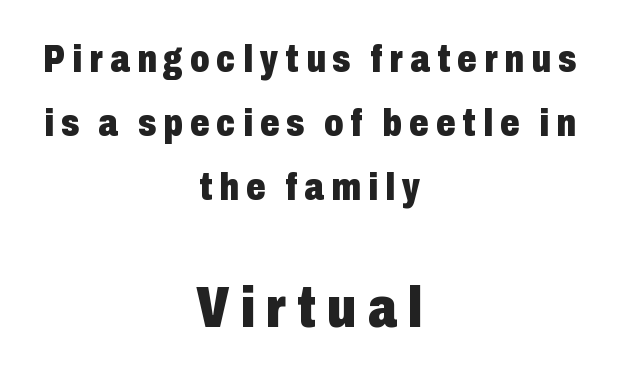
{"serif": "no", "italic": "no", "bold": "yes", "weight": "heavy", "width": "condensed", "stroke_contrast": "low", "x_height": "medium", "monospaced": "no", "underline": "no", "align": "center", "line_spacing": "normal", "line_spacing_ratio": 1.69, "larger_block": "second", "size_ratio": 1.5, "glyph_px": 57}
